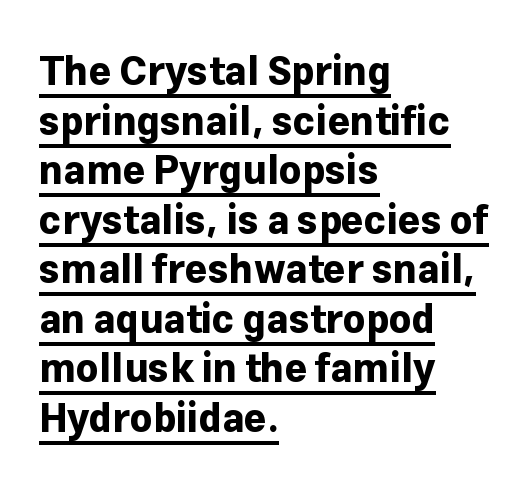
The image shows 39 px bold sans-serif type, upright; set left-aligned, normal line spacing (1.27x), normal letter spacing, underlined; low stroke contrast and a medium x-height.
